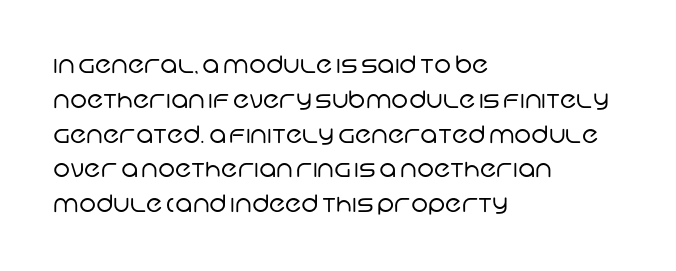
The rendering uses a moderate line-height, typical for paragraphs. These lines stack with their left ends in a neat column. Letter spacing: default. The cut favours lightness, reaching ordinary text weight at its darkest. Letters rest on an invisible, unmarked baseline.
